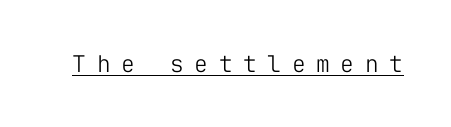
These characters rest on top of a visible drawn line. Characters follow at a spacing far wider than the type designer built in. Is the stroke heavy? The answer is a plain regular-or-lighter. The typography opts for an upright posture over an oblique one.
